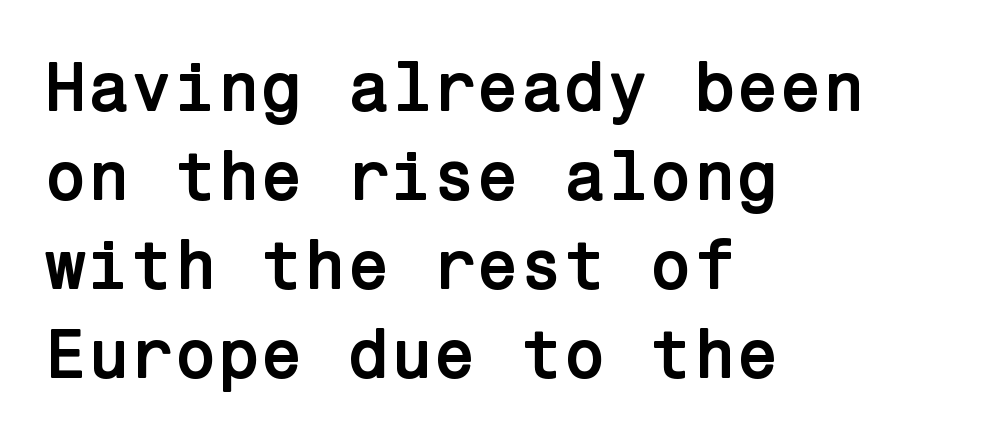
Q: Is the text bold? A: Yes.
Q: Is the text italic (slanted)? A: No, it is upright.
Q: Is the typeface a serif or a sans-serif typeface? A: Sans-serif.
Q: Is the text underlined? A: No.
Q: How is the paragraph aligned? A: Left-aligned.
Q: Is the spacing between letters normal or unusually wide? A: Normal.
Q: Is the spacing between lines tight, normal or loose? A: Normal.
Q: Width (condensed, normal, or wide)? A: Normal.
Q: Stroke contrast? A: Low.
Q: x-height? A: Medium.
